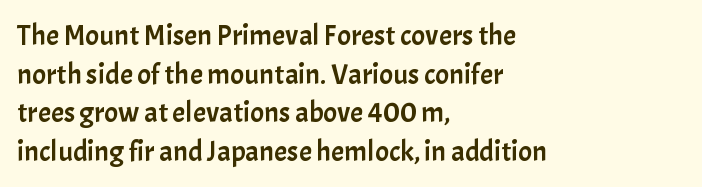
Q: Is the text italic (slanted)? A: No, it is upright.
Q: Is the typeface a serif or a sans-serif typeface? A: Sans-serif.
Q: Is the text underlined? A: No.
Q: How is the paragraph aligned? A: Left-aligned.
Q: Is the spacing between letters normal or unusually wide? A: Normal.
Q: Is the spacing between lines tight, normal or loose? A: Normal.
Q: Width (condensed, normal, or wide)? A: Normal.
Q: Stroke contrast? A: Low.
Q: x-height? A: Medium.
Q: Monospaced? A: No.
